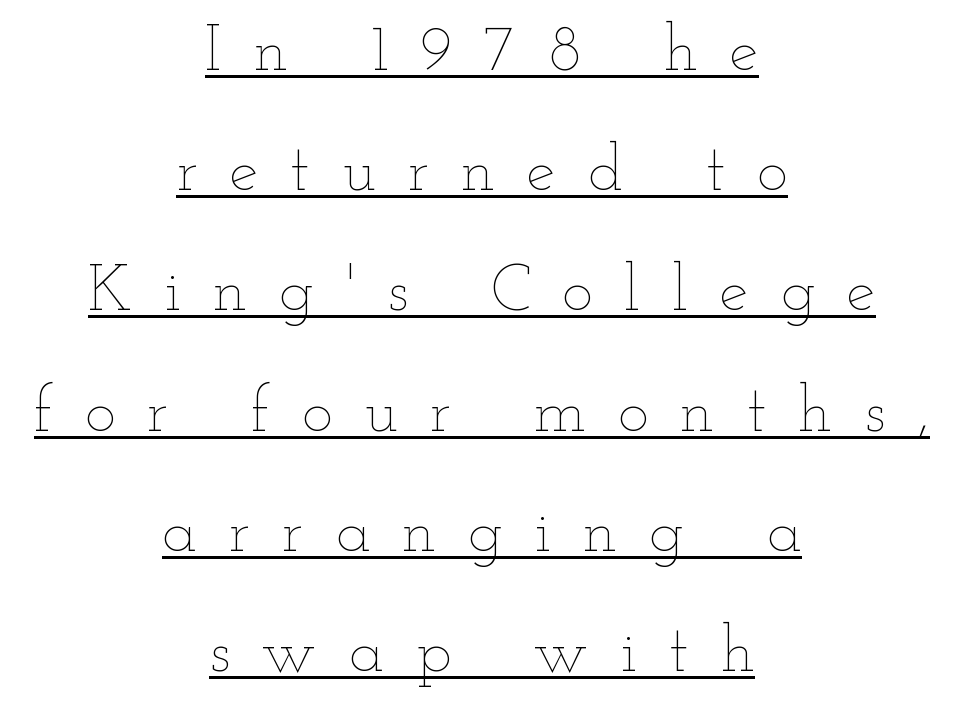
Q: Is the text bold? A: No.
Q: Is the text italic (slanted)? A: No, it is upright.
Q: Is the text underlined? A: Yes.
Q: How is the paragraph aligned? A: Centered.
Q: Is the spacing between letters normal or unusually wide? A: Unusually wide.
Q: Width (condensed, normal, or wide)? A: Wide.
Q: Stroke contrast? A: Low.
Q: x-height? A: Small.
Q: Monospaced? A: No.
